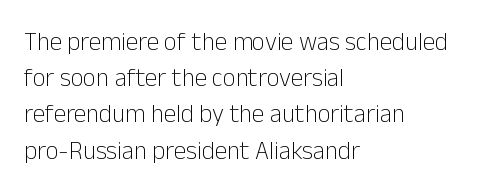
The image shows 25 px text type, upright; set left-aligned, normal line spacing (1.45x), normal letter spacing, not underlined.
